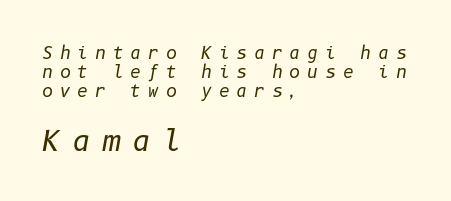
Look at the tracking — it's clearly loosened, letters drifting apart. Ink coverage per letter is moderate at most. Scale increases going downward across the two blocks. The strip under each line holds only bare page.
